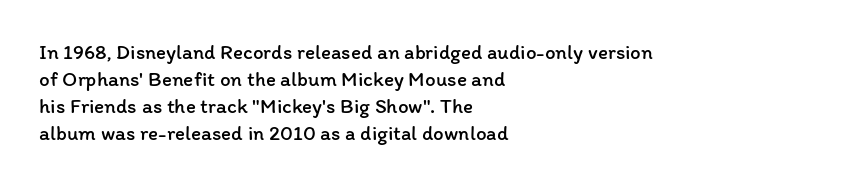
These lines keep a tight, regular rhythm from letter to letter. The rows are spaced the way most documents space them. Nothing heavy about these letters — not bold at all. A roman cut, with each character standing at attention. Check under the words: just untouched page. All the whitespace from short lines collects on the right.
